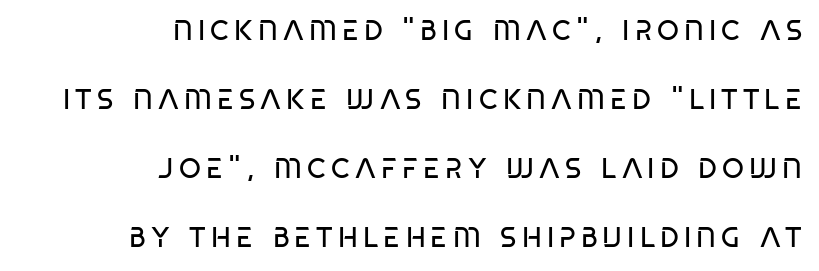
The image shows 28 px regular-weight, condensed sans-serif type; set right-aligned, loose line spacing (2.47x), not underlined; low stroke contrast and a large x-height.
